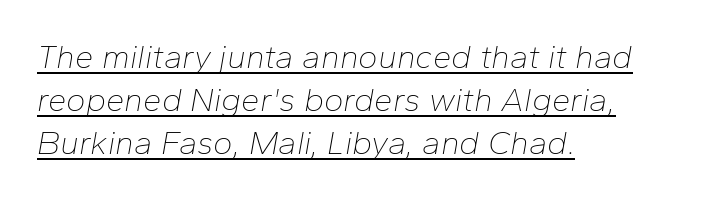
The image shows 33 px thin type, italic (leaning right); set left-aligned, normal line spacing (1.31x), normal letter spacing, underlined; low stroke contrast and a medium x-height.
